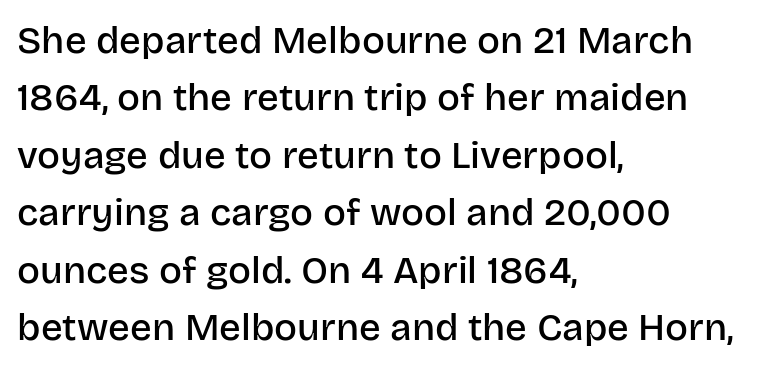
These lines are set flush left with a ragged right edge. The text was rendered using a sans face with plain stroke endings. This sample uses plain, unmodified letter spacing. Beneath every word, the page is bare. The font's upright variant was chosen for this text.
